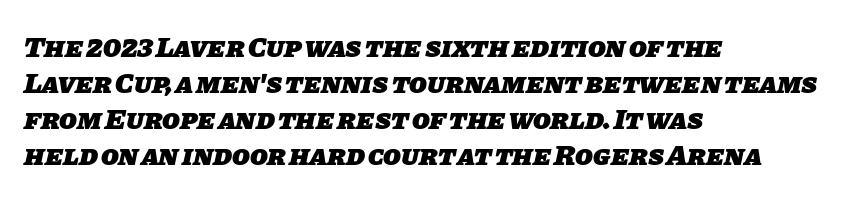
{"bold": "yes", "weight": "heavy", "width": "normal", "stroke_contrast": "low", "x_height": "large", "monospaced": "no", "underline": "no", "align": "left", "line_spacing_ratio": 1.24, "letter_spacing": "normal", "letter_spacing_em": 0.0, "glyph_px": 29}
